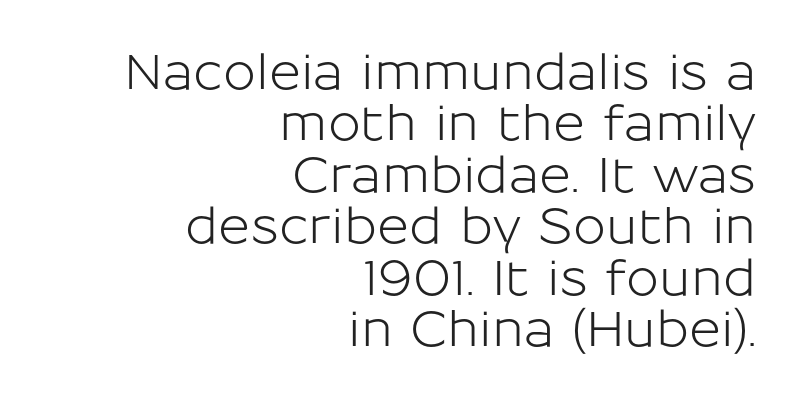
Q: Is the text italic (slanted)? A: No, it is upright.
Q: Is the typeface a serif or a sans-serif typeface? A: Sans-serif.
Q: Is the text underlined? A: No.
Q: How is the paragraph aligned? A: Right-aligned.
Q: Is the spacing between letters normal or unusually wide? A: Normal.
Q: Is the spacing between lines tight, normal or loose? A: Tight.
Q: Width (condensed, normal, or wide)? A: Normal.
Q: Stroke contrast? A: Low.
Q: x-height? A: Medium.
Q: Monospaced? A: No.
